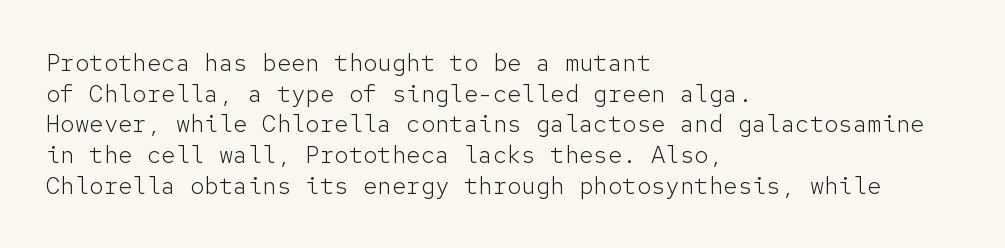
The image shows 24 px text type, upright; set left-aligned, normal line spacing (1.28x), normal letter spacing, not underlined.
